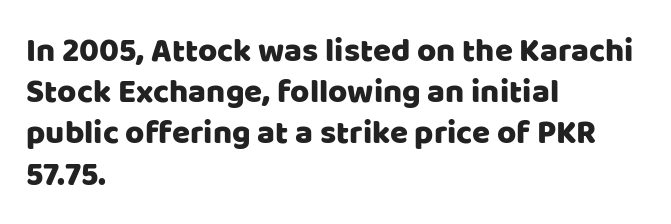
Style check: upright. Nothing unusual about the tracking: characters are spaced as the font intends. Note: no serifs on the glyphs. Regular leading. A bare baseline throughout the passage. The paragraph has a hard left edge and a soft right edge.
